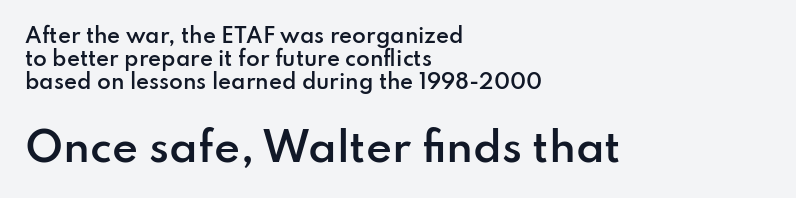
Lines of text with bare space underneath. Does the copy run flush right? No — it runs flush left. Is this a sans? Yes — the strokes have no serifs. Caption: semibold face, moderately heavy strokes. Ordinary non-slanted type is in use. Spacing between characters is what you'd get straight out of the box.
